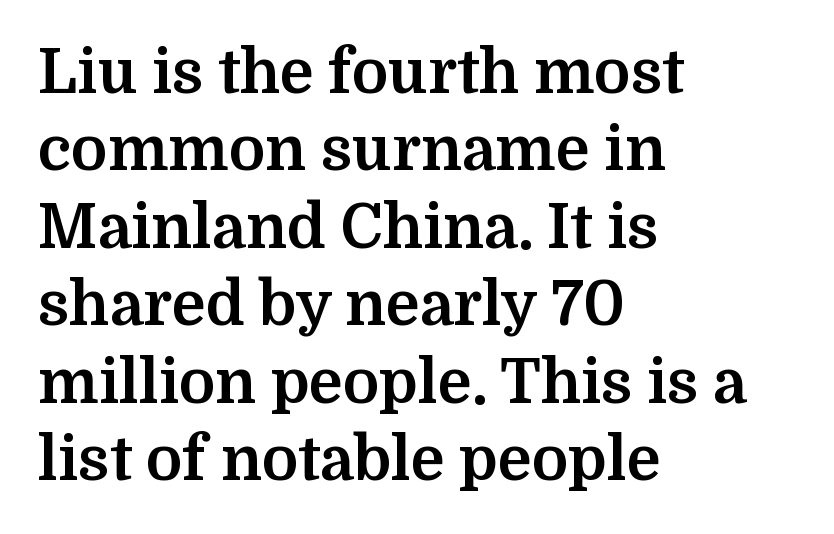
Q: Is the text bold? A: Yes.
Q: Is the text italic (slanted)? A: No, it is upright.
Q: Is the typeface a serif or a sans-serif typeface? A: Serif.
Q: Is the text underlined? A: No.
Q: How is the paragraph aligned? A: Left-aligned.
Q: Is the spacing between letters normal or unusually wide? A: Normal.
Q: Is the spacing between lines tight, normal or loose? A: Normal.
Q: Width (condensed, normal, or wide)? A: Normal.
Q: Stroke contrast? A: Medium.
Q: x-height? A: Medium.
Q: Monospaced? A: No.
